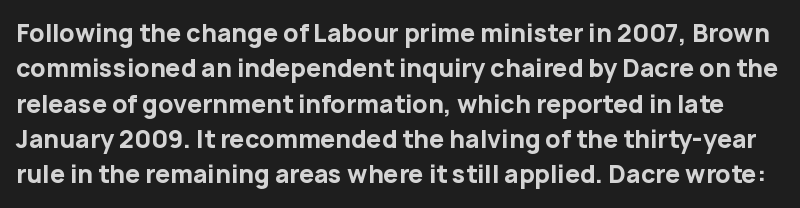
{"italic": "no", "bold": "yes", "underline": "no", "line_spacing": "normal", "line_spacing_ratio": 1.47, "letter_spacing": "normal", "letter_spacing_em": 0.0, "glyph_px": 24}
